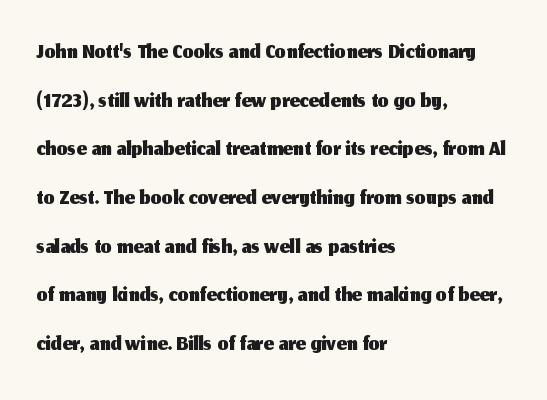
Q: Is the text italic (slanted)? A: No, it is upright.
Q: Is the typeface a serif or a sans-serif typeface? A: Sans-serif.
Q: Is the text underlined? A: No.
Q: How is the paragraph aligned? A: Left-aligned.
Q: Is the spacing between letters normal or unusually wide? A: Normal.
Q: Is the spacing between lines tight, normal or loose? A: Normal.
Q: Width (condensed, normal, or wide)? A: Normal.
Q: Stroke contrast? A: Medium.
Q: x-height? A: Medium.
Q: Monospaced? A: No.
